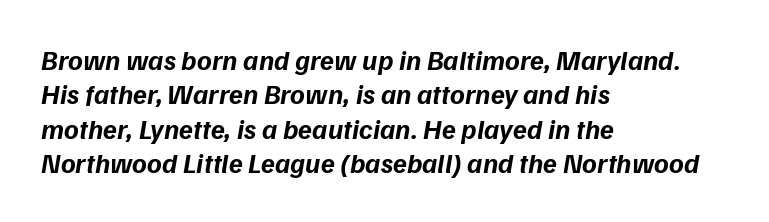
The face used here is rendered with its standard letterfit. Notice how thick the strokes are: this is what a full bold looks like. Font category for this specimen: sans-serif. Where is the straight margin? On the left. The rendering uses natural spacing where letterforms have individual widths.
